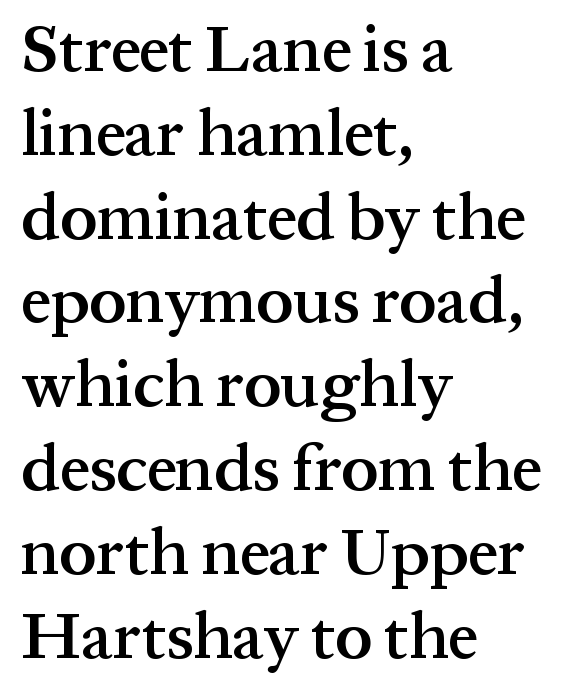
The image shows 66 px semibold serif type, upright; set left-aligned, normal line spacing (1.27x), normal letter spacing, not underlined; medium stroke contrast and a medium x-height.
